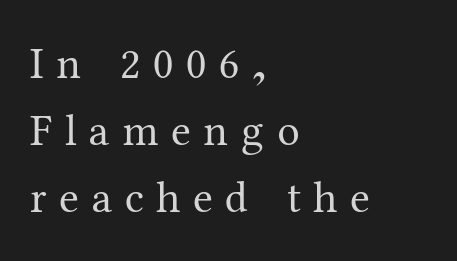
Q: Is the text bold? A: No.
Q: Is the text italic (slanted)? A: No, it is upright.
Q: Is the typeface a serif or a sans-serif typeface? A: Serif.
Q: Is the text underlined? A: No.
Q: How is the paragraph aligned? A: Left-aligned.
Q: Is the spacing between letters normal or unusually wide? A: Unusually wide.
Q: Is the spacing between lines tight, normal or loose? A: Normal.
Q: Width (condensed, normal, or wide)? A: Normal.
Q: Stroke contrast? A: Medium.
Q: x-height? A: Medium.
Q: Monospaced? A: No.
